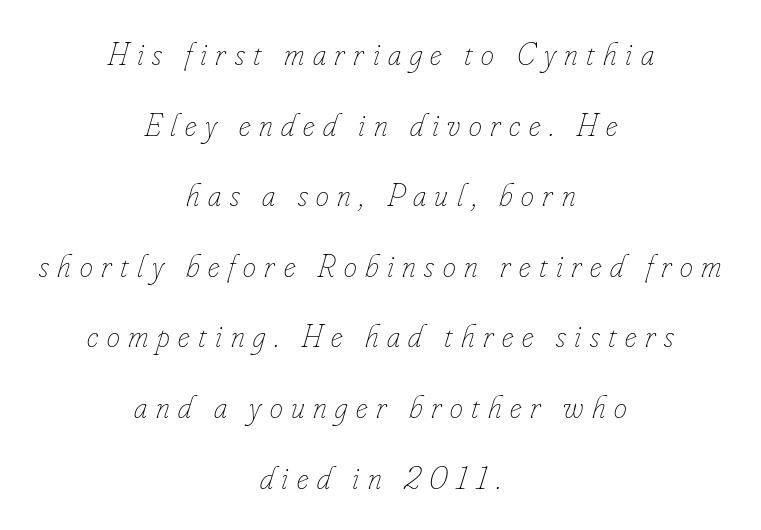
Q: Is the text bold? A: No.
Q: Is the text italic (slanted)? A: Yes, it leans right by about 16 degrees.
Q: Is the text underlined? A: No.
Q: How is the paragraph aligned? A: Centered.
Q: Is the spacing between letters normal or unusually wide? A: Unusually wide.
Q: Is the spacing between lines tight, normal or loose? A: Loose.
Q: Width (condensed, normal, or wide)? A: Condensed.
Q: Stroke contrast? A: Low.
Q: x-height? A: Small.
Q: Monospaced? A: No.
